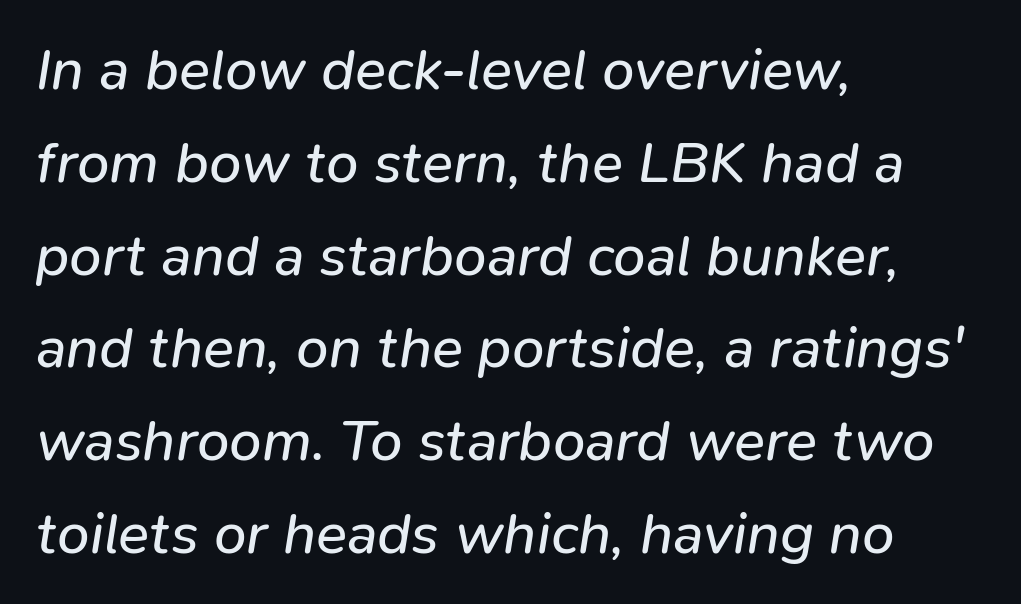
Each line starts at the same left margin while the right side varies. You can tell it's italic because the verticals aren't actually vertical. The words here are not underlined. No extra tracking has been applied to these lines. Proportional: the letters do not fall into vertical columns. Weight class: somewhere from thin through regular.
